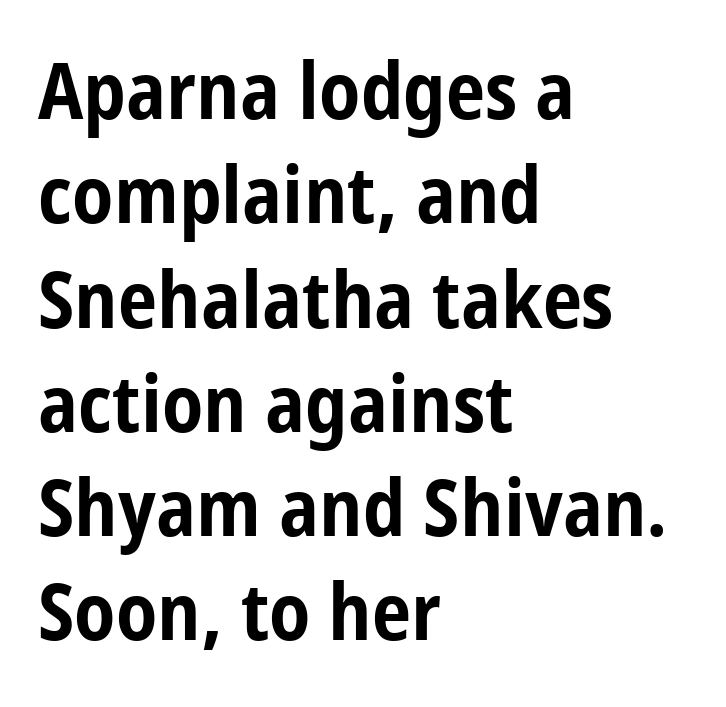
Does the weight exceed regular? Yes, all the way to bold. Alignment: flush left. The font's upright variant was chosen for this text. Nothing unusual about the tracking: characters are spaced as the font intends.
